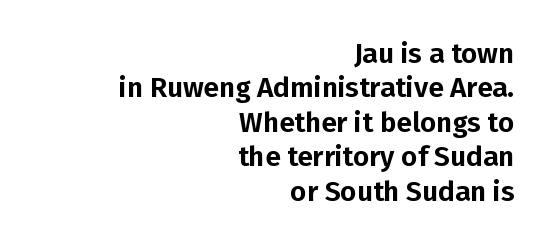
The image shows 28 px sans-serif type, upright; set right-aligned, line spacing 1.23x, normal letter spacing, not underlined; low stroke contrast and a medium x-height.
